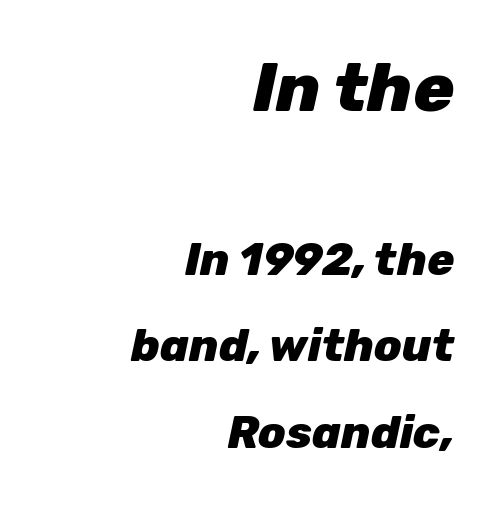
The image shows 68 px heavy type, italic (leaning right); set right-aligned, loose line spacing (1.92x), normal letter spacing, not underlined; the first (top) block is 1.51x larger; low stroke contrast and a medium x-height.
